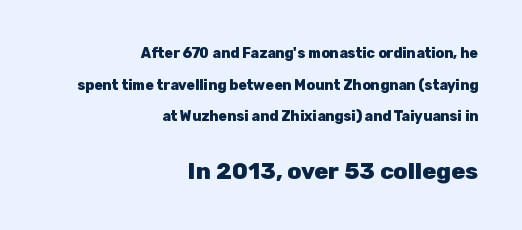
Q: Is the text bold? A: Yes.
Q: Is the text italic (slanted)? A: No, it is upright.
Q: Is the text underlined? A: No.
Q: How is the paragraph aligned? A: Right-aligned.
Q: Is the spacing between letters normal or unusually wide? A: Normal.
Q: Is the spacing between lines tight, normal or loose? A: Loose.
Q: Which block of text is set in a larger size, the first (top) or the second (bottom)? A: The second (bottom) one.
